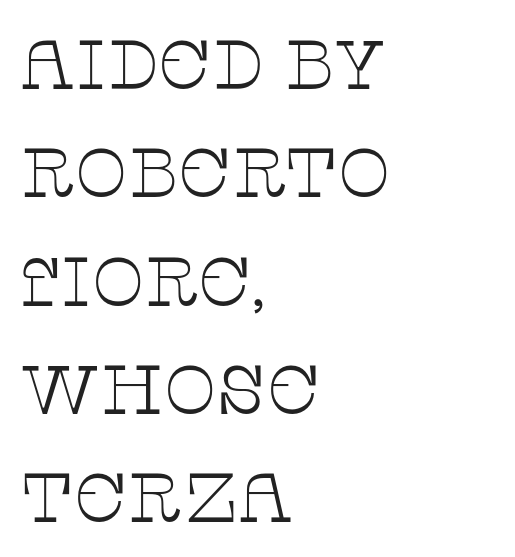
Glance below the letters and you will spot only blank space. Spacing verdict: proportional, widths tailored to each character. Honestly, the row spacing looks completely unremarkable. Each letter's strokes conclude with small projecting serifs. A quiet, ordinary-to-light weight characterises the typeface.
